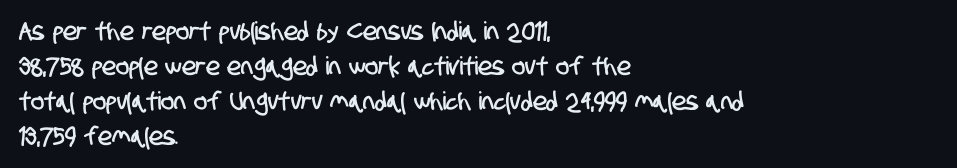
Q: Is the text underlined? A: No.
Q: How is the paragraph aligned? A: Left-aligned.
Q: Is the spacing between letters normal or unusually wide? A: Normal.
Q: Is the spacing between lines tight, normal or loose? A: Normal.
